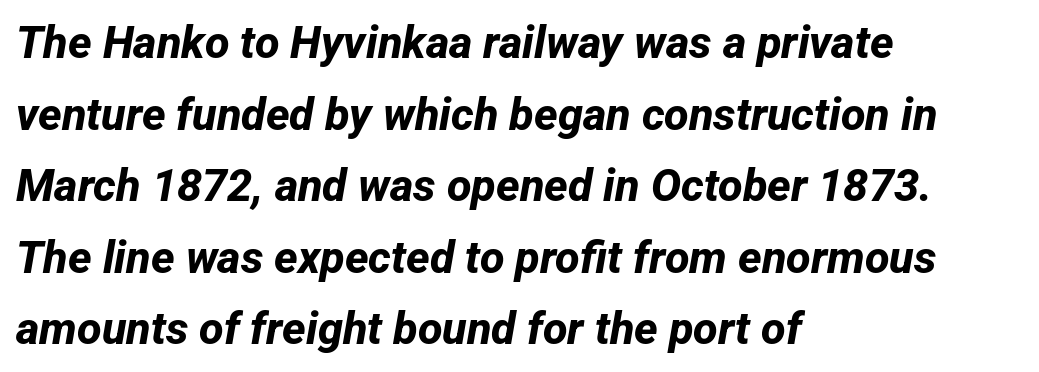
Horizontally, the lines are justified to the leading edge only. Here the designer chose a conventional face with non-uniform glyph widths. Does the weight exceed regular? Yes, all the way to bold. No extra tracking has been applied to these lines.
